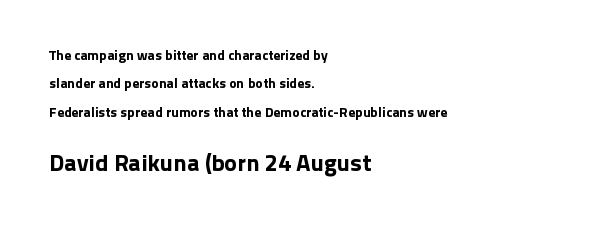
The zone under the glyphs is completely vacant. Observe the ordinary spacing: letters are neighbours, not strangers. Scale increases going downward across the two blocks. Baseline-to-baseline distance is far greater than the letter height. These lines are set flush left with a ragged right edge. No italicization has been applied; the sample stays upright.
